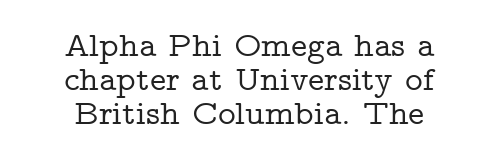
The image shows 34 px wide serif type, upright; set centered, tight line spacing (1.0x), normal letter spacing, not underlined; low stroke contrast and a medium x-height.
